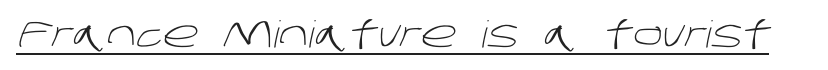
These lines are rendered in a variable-pitch font. No heavy texture on the line: the type isn't bold. Glyph-to-glyph distance matches everyday printed text. The passage shown is underscored from start to finish. The type family on display is of the sans-serif kind.
